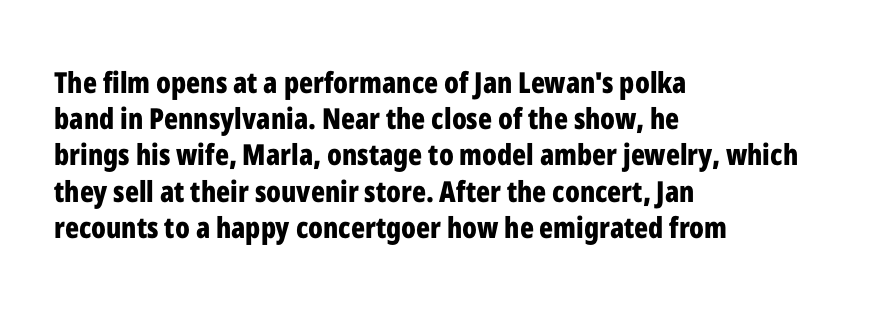
The image shows 29 px bold, condensed sans-serif type, upright; set left-aligned, normal line spacing (1.25x), normal letter spacing, not underlined; low stroke contrast and a medium x-height.
